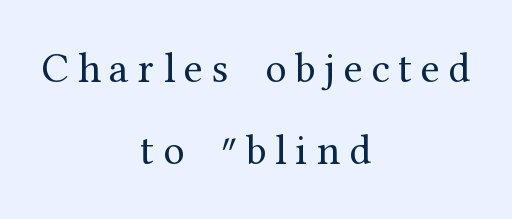
Q: Is the text bold? A: No.
Q: Is the text italic (slanted)? A: No, it is upright.
Q: Is the typeface a serif or a sans-serif typeface? A: Serif.
Q: Is the text underlined? A: No.
Q: How is the paragraph aligned? A: Centered.
Q: Is the spacing between letters normal or unusually wide? A: Unusually wide.
Q: Is the spacing between lines tight, normal or loose? A: Loose.
Q: Width (condensed, normal, or wide)? A: Normal.
Q: Stroke contrast? A: Medium.
Q: x-height? A: Medium.
Q: Monospaced? A: No.
